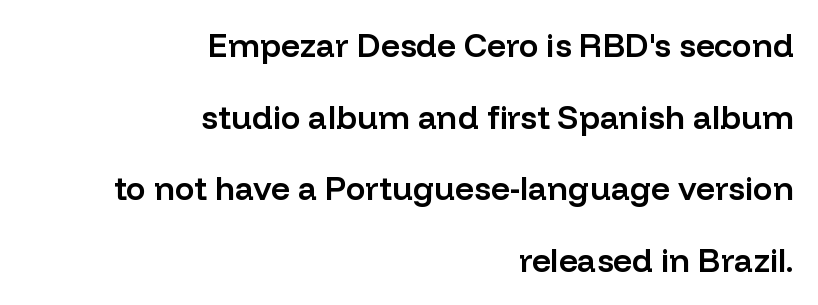
Q: Is the text bold? A: Semi-bold.
Q: Is the text italic (slanted)? A: No, it is upright.
Q: Is the typeface a serif or a sans-serif typeface? A: Sans-serif.
Q: Is the text underlined? A: No.
Q: How is the paragraph aligned? A: Right-aligned.
Q: Is the spacing between letters normal or unusually wide? A: Normal.
Q: Is the spacing between lines tight, normal or loose? A: Loose.
Q: Width (condensed, normal, or wide)? A: Normal.
Q: Stroke contrast? A: Low.
Q: x-height? A: Medium.
Q: Monospaced? A: No.
